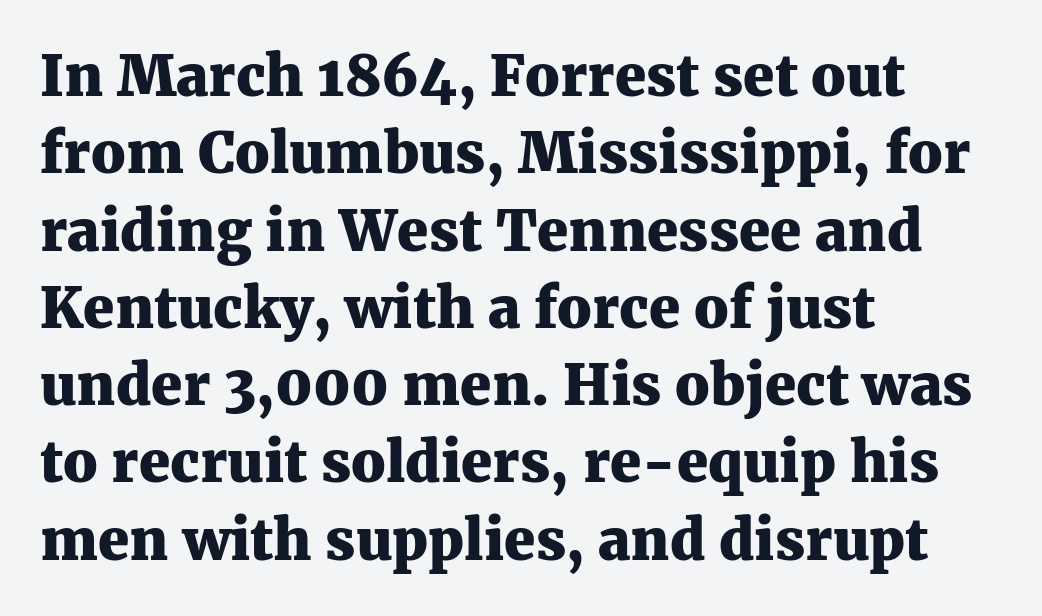
{"serif": "yes", "italic": "no", "bold": "yes", "weight": "heavy", "width": "normal", "stroke_contrast": "medium", "x_height": "medium", "monospaced": "no", "underline": "no", "align": "left", "line_spacing": "normal", "line_spacing_ratio": 1.38, "letter_spacing": "normal", "letter_spacing_em": 0.0, "glyph_px": 56}
